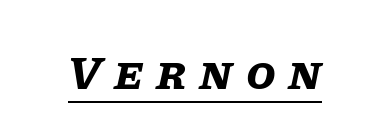
The image shows 48 px bold type, italic (leaning right); set unusually wide letter spacing (+0.26 em), underlined; low stroke contrast and a large x-height.
